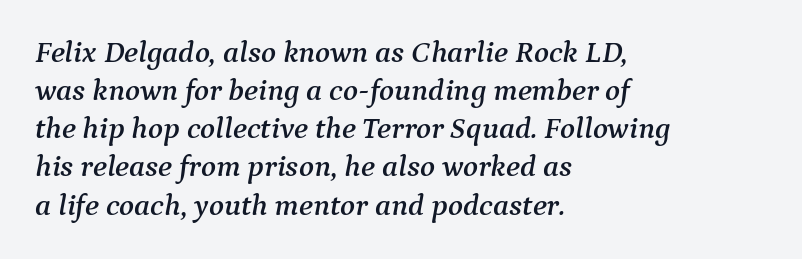
{"serif": "yes", "italic": "yes", "lean": "right", "slant_degrees": 9, "width": "normal", "stroke_contrast": "medium", "x_height": "medium", "monospaced": "no", "underline": "no", "align": "left", "line_spacing_ratio": 1.23, "letter_spacing": "normal", "letter_spacing_em": 0.0, "glyph_px": 31}
